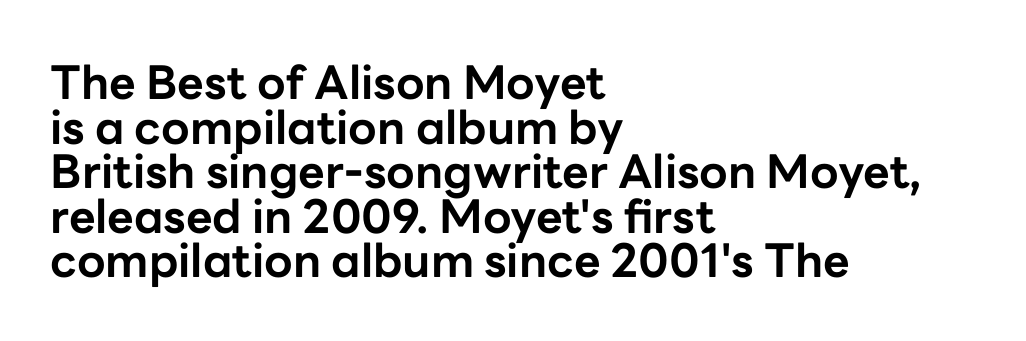
Q: Is the text bold? A: Yes.
Q: Is the text italic (slanted)? A: No, it is upright.
Q: Is the typeface a serif or a sans-serif typeface? A: Sans-serif.
Q: Is the text underlined? A: No.
Q: How is the paragraph aligned? A: Left-aligned.
Q: Is the spacing between letters normal or unusually wide? A: Normal.
Q: Is the spacing between lines tight, normal or loose? A: Tight.
Q: Width (condensed, normal, or wide)? A: Normal.
Q: Stroke contrast? A: Low.
Q: x-height? A: Medium.
Q: Monospaced? A: No.
